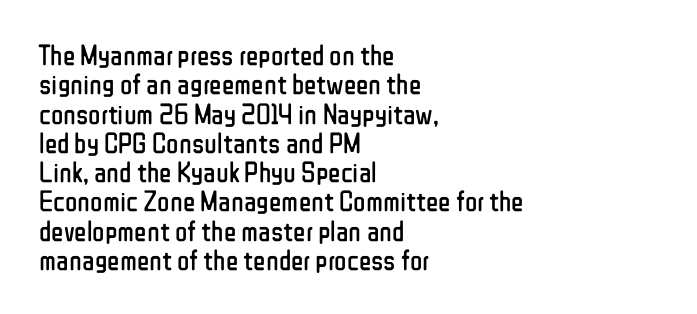
No feet cap the strokes, marking this as sans-serif type. Note the varied advance widths — an 'i' is clearly narrower than an 'm'. The line texture is even and compact thanks to regular tracking. This sample is left-justified, so line endings fall wherever the words run out.
